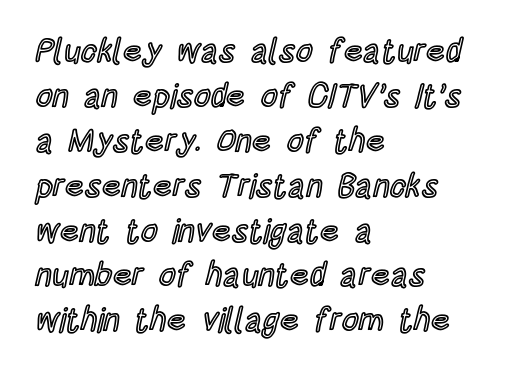
{"width": "condensed", "x_height": "large", "monospaced": "no", "underline": "no", "align": "left", "line_spacing": "normal", "line_spacing_ratio": 1.36, "letter_spacing": "normal", "letter_spacing_em": 0.0, "glyph_px": 33}
